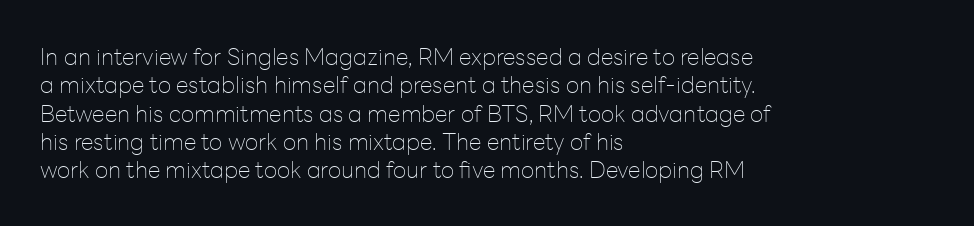
Q: Is the text bold? A: No.
Q: Is the text italic (slanted)? A: No, it is upright.
Q: Is the text underlined? A: No.
Q: How is the paragraph aligned? A: Left-aligned.
Q: Is the spacing between letters normal or unusually wide? A: Normal.
